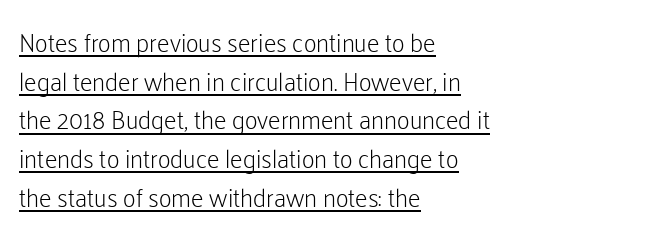
Q: Is the text bold? A: No.
Q: Is the text italic (slanted)? A: No, it is upright.
Q: Is the text underlined? A: Yes.
Q: How is the paragraph aligned? A: Left-aligned.
Q: Is the spacing between letters normal or unusually wide? A: Normal.
Q: Is the spacing between lines tight, normal or loose? A: Normal.
